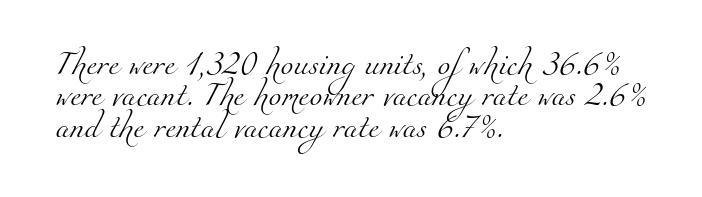
{"bold": "no", "underline": "no", "align": "left", "line_spacing": "normal", "line_spacing_ratio": 1.36, "letter_spacing": "normal", "letter_spacing_em": 0.0, "glyph_px": 23}
